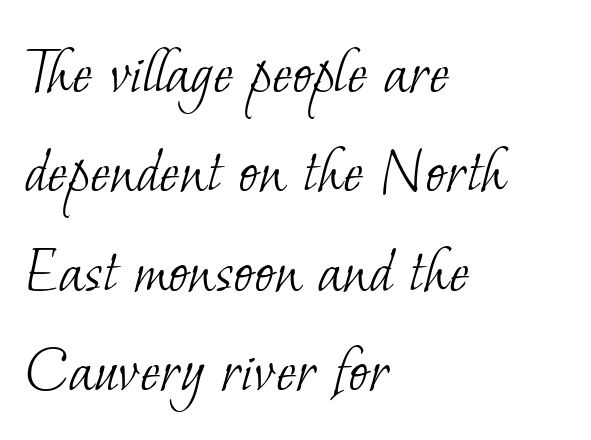
Q: Is the text bold? A: No.
Q: Is the typeface a serif or a sans-serif typeface? A: Serif.
Q: Is the text underlined? A: No.
Q: How is the paragraph aligned? A: Left-aligned.
Q: Is the spacing between letters normal or unusually wide? A: Normal.
Q: Is the spacing between lines tight, normal or loose? A: Normal.
Q: Width (condensed, normal, or wide)? A: Normal.
Q: Stroke contrast? A: Low.
Q: x-height? A: Small.
Q: Monospaced? A: No.
